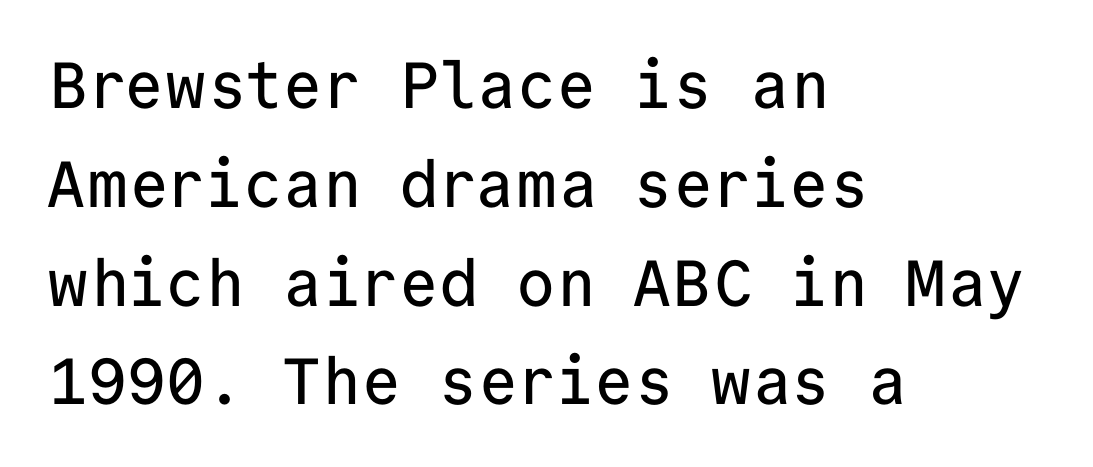
Each line starts at the same left margin while the right side varies. Each row of text sits above clean, open space. The letters march in equal steps, a hallmark of fixed-pitch type. This rendering leaves character spacing at its baseline value. You can tell from the bare stems that sans-serif type was used.
